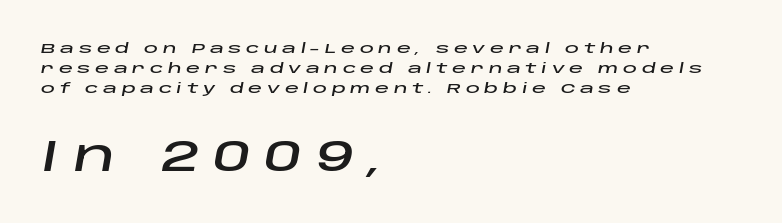
Leftover space on each line is placed entirely after the last word. The more generous point size was reserved for the lower chunk. Inter-character spacing is expanded well beyond the font's built-in metrics. Italic? Definitely — the glyphs are oblique. The rendering uses natural spacing where letterforms have individual widths.
